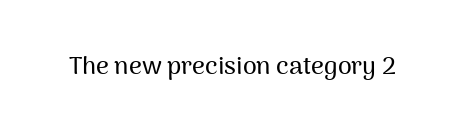
If you drew a line through each stem, it would be perfectly vertical. Characters follow at the spacing the type designer built in. The words here are not underlined.
